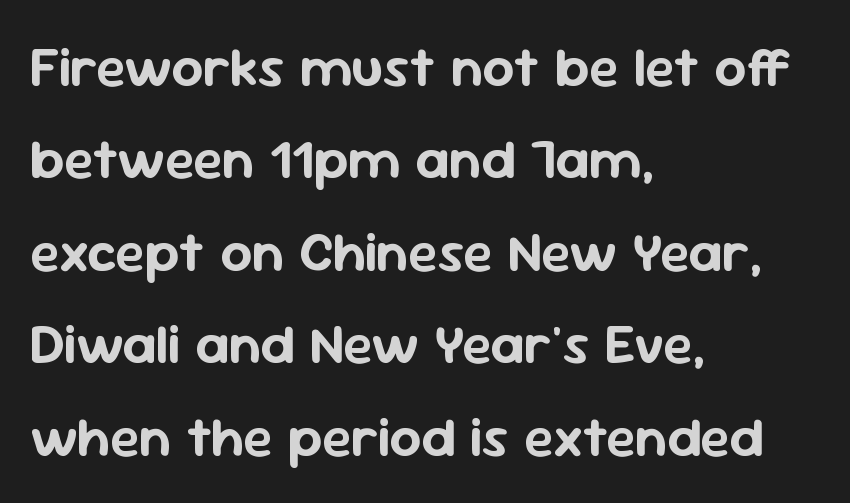
{"serif": "no", "italic": "no", "width": "normal", "stroke_contrast": "low", "x_height": "medium", "monospaced": "no", "underline": "no", "align": "left", "line_spacing": "normal", "line_spacing_ratio": 1.65, "letter_spacing": "normal", "letter_spacing_em": 0.0, "glyph_px": 56}
